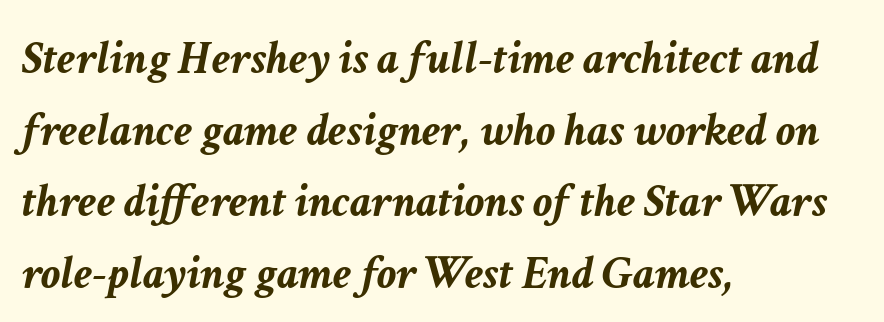
{"italic": "yes", "lean": "right", "slant_degrees": 11, "bold": "yes", "weight": "semibold", "width": "normal", "stroke_contrast": "low", "x_height": "medium", "monospaced": "no", "underline": "no", "align": "left", "line_spacing": "normal", "line_spacing_ratio": 1.49, "letter_spacing": "normal", "letter_spacing_em": 0.0, "glyph_px": 48}
